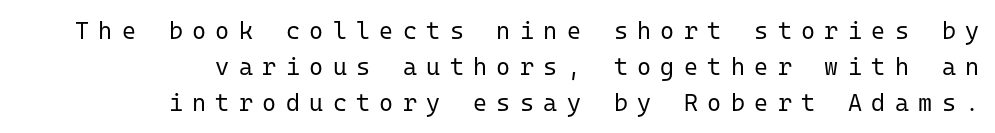
The image shows 24 px text type, upright; set right-aligned, normal line spacing (1.49x), unusually wide letter spacing (+0.39 em), not underlined.
